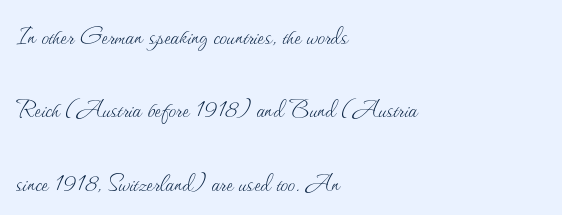
{"bold": "no", "weight": "thin", "width": "normal", "stroke_contrast": "medium", "x_height": "small", "monospaced": "no", "underline": "no", "align": "left", "line_spacing": "loose", "line_spacing_ratio": 2.45, "letter_spacing": "normal", "letter_spacing_em": 0.0, "glyph_px": 30}
